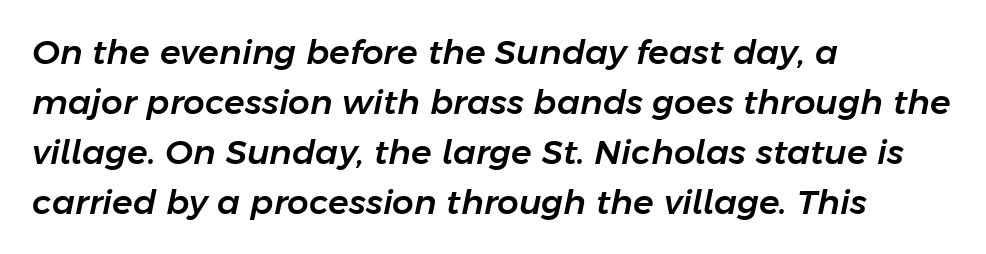
The image shows 34 px text type, italic (leaning right); set left-aligned, normal line spacing (1.47x), normal letter spacing, not underlined; low stroke contrast and a medium x-height.
